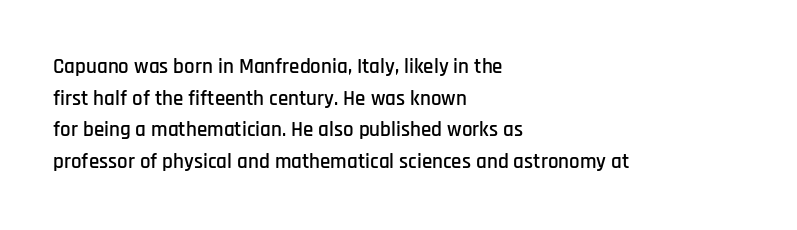
{"italic": "no", "underline": "no", "align": "left", "line_spacing": "normal", "line_spacing_ratio": 1.51, "letter_spacing": "normal", "letter_spacing_em": 0.0, "glyph_px": 21}
